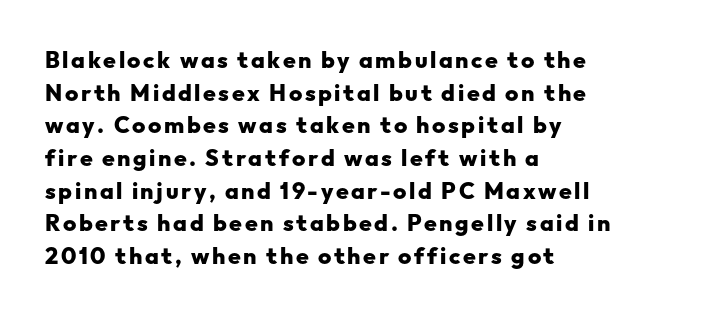
The letters stand upright; this is a roman face. Summary of vertical rhythm: regular, with standard interline spacing. The paragraph has a hard left edge and a soft right edge. Words float on clear page, feet unadorned.
